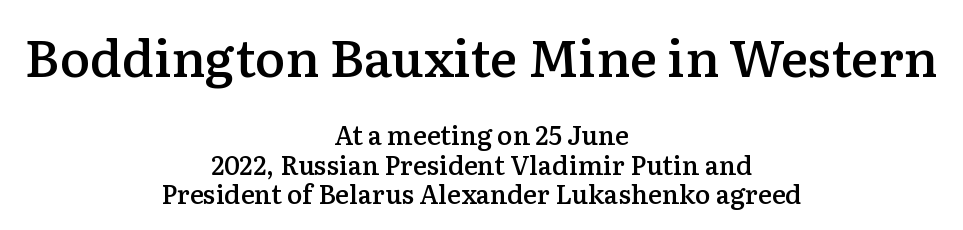
The image shows 51 px semibold serif type, upright; set centered, tight line spacing (1.13x), normal letter spacing, not underlined; the first (top) block is 1.96x larger; low stroke contrast and a medium x-height.
